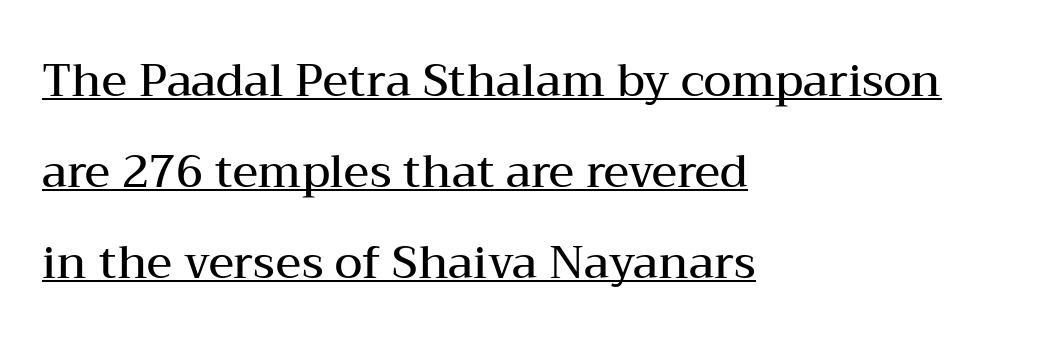
Unlike a clean sans, this face finishes its strokes with serifs. Every row of glyphs begins at an identical x-position on the left. Is the letter spacing exaggerated? No — it looks like the ordinary default. Designer's note — italics off, roman on. Regarding leading, the lines here are spaced well apart.
